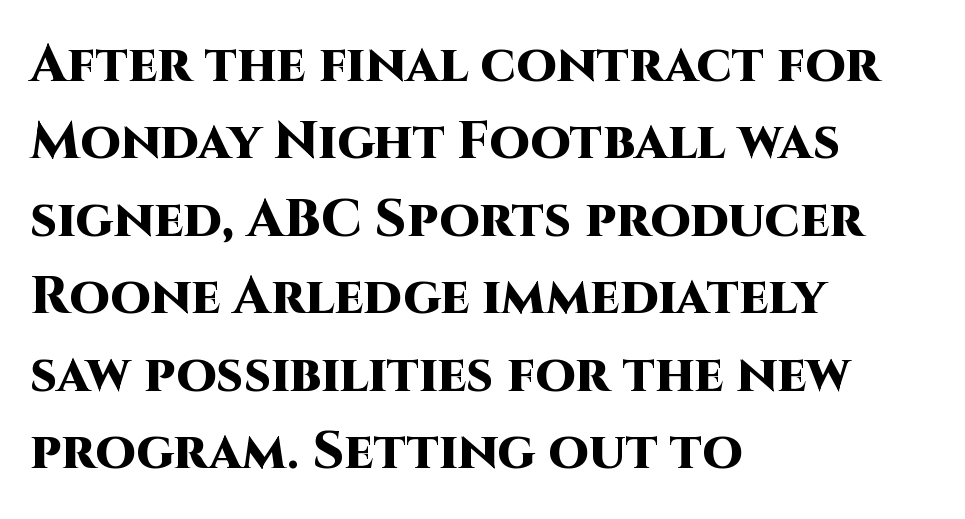
The image shows 52 px heavy sans-serif type, upright; set left-aligned, normal line spacing (1.49x), normal letter spacing, not underlined; high stroke contrast and a large x-height.
